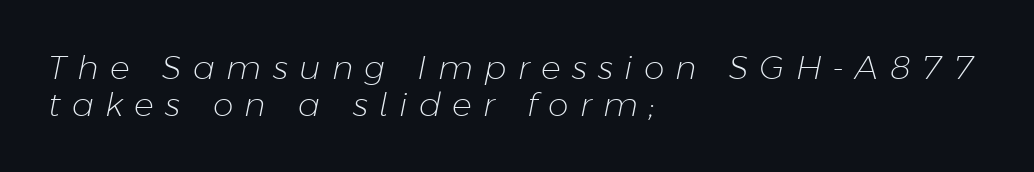
{"italic": "yes", "lean": "right", "slant_degrees": 11, "bold": "no", "weight": "light", "width": "normal", "stroke_contrast": "low", "x_height": "medium", "monospaced": "no", "underline": "no", "align": "left", "line_spacing": "tight", "line_spacing_ratio": 1.11, "letter_spacing": "wide", "letter_spacing_em": 0.34, "glyph_px": 33}
